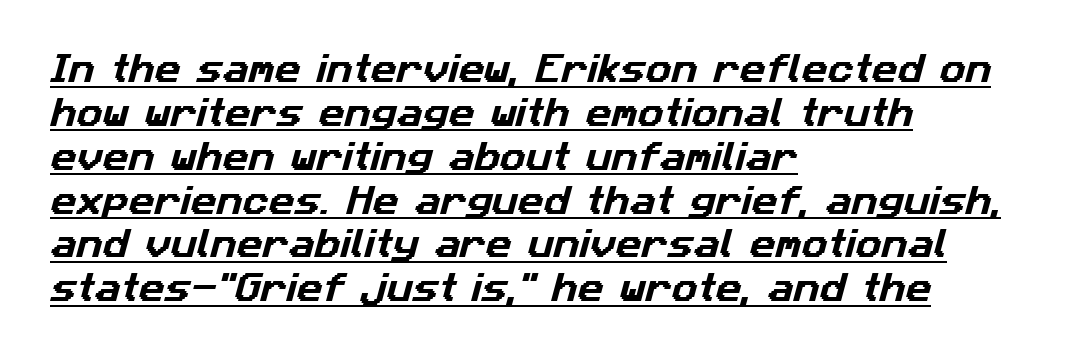
Varying glyph widths throughout — classic text-font behaviour. Tracking value appears to be zero — textbook default spacing. Serif or sans? Sans — the stroke terminals are bare. The paragraph has a hard left edge and a soft right edge. Regular leading.
